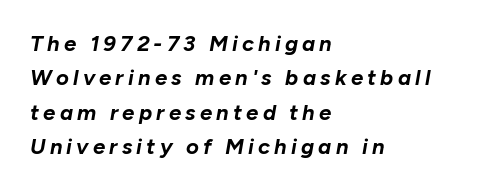
The image shows 22 px bold type, italic (leaning right); set left-aligned, normal line spacing (1.56x), not underlined.
